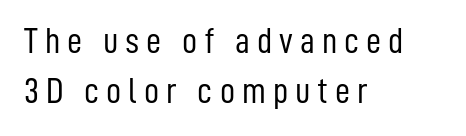
{"serif": "no", "italic": "no", "bold": "no", "weight": "light", "width": "condensed", "stroke_contrast": "low", "x_height": "medium", "monospaced": "no", "underline": "no", "align": "left", "line_spacing": "normal", "line_spacing_ratio": 1.35, "glyph_px": 37}
